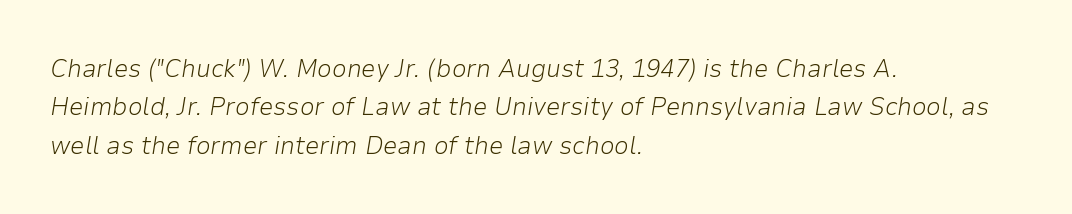
The letterforms sit at book weight or below. Nobody drew a line under any word here. Students, observe: this is what conventionally led text looks like. The whole block is typeset with a tilt. What stands out about the letter spacing? Nothing — it is the standard amount. A student would call this left alignment; a typographer would say flush left, rag right.
